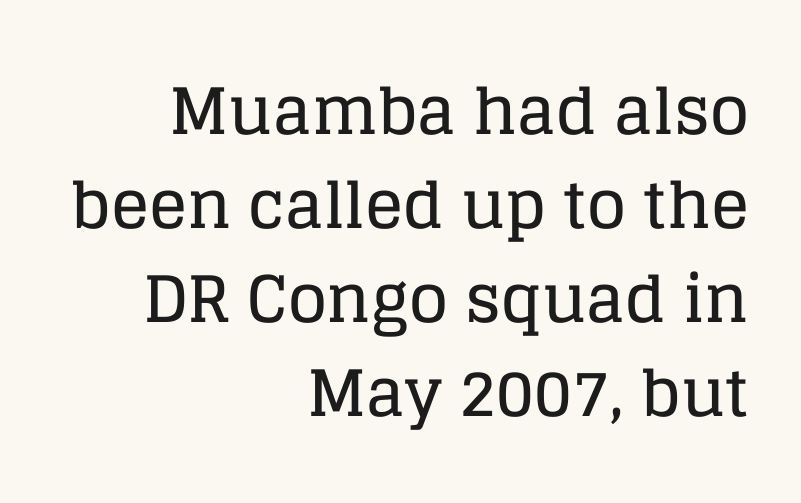
Q: Is the text italic (slanted)? A: No, it is upright.
Q: Is the typeface a serif or a sans-serif typeface? A: Serif.
Q: Is the text underlined? A: No.
Q: How is the paragraph aligned? A: Right-aligned.
Q: Is the spacing between letters normal or unusually wide? A: Normal.
Q: Is the spacing between lines tight, normal or loose? A: Normal.
Q: Width (condensed, normal, or wide)? A: Normal.
Q: Stroke contrast? A: Low.
Q: x-height? A: Large.
Q: Monospaced? A: No.
